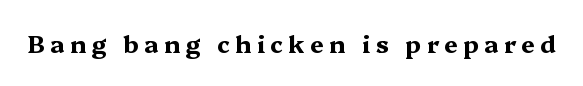
The image shows 24 px bold type, upright; set unusually wide letter spacing (+0.22 em), not underlined.
